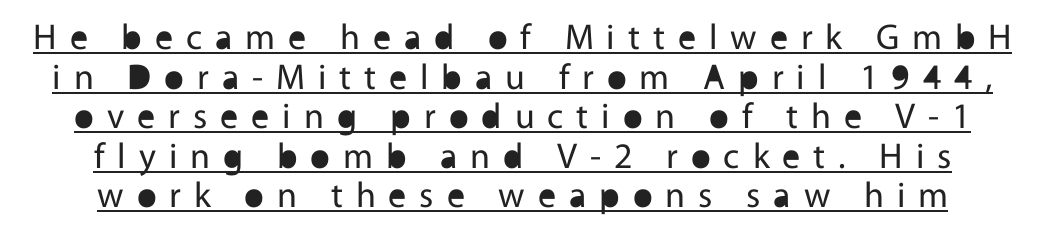
{"serif": "no", "italic": "no", "bold": "no", "weight": "regular", "width": "normal", "x_height": "medium", "monospaced": "no", "underline": "yes", "line_spacing": "tight", "line_spacing_ratio": 1.1, "letter_spacing": "wide", "letter_spacing_em": 0.36, "glyph_px": 36}
